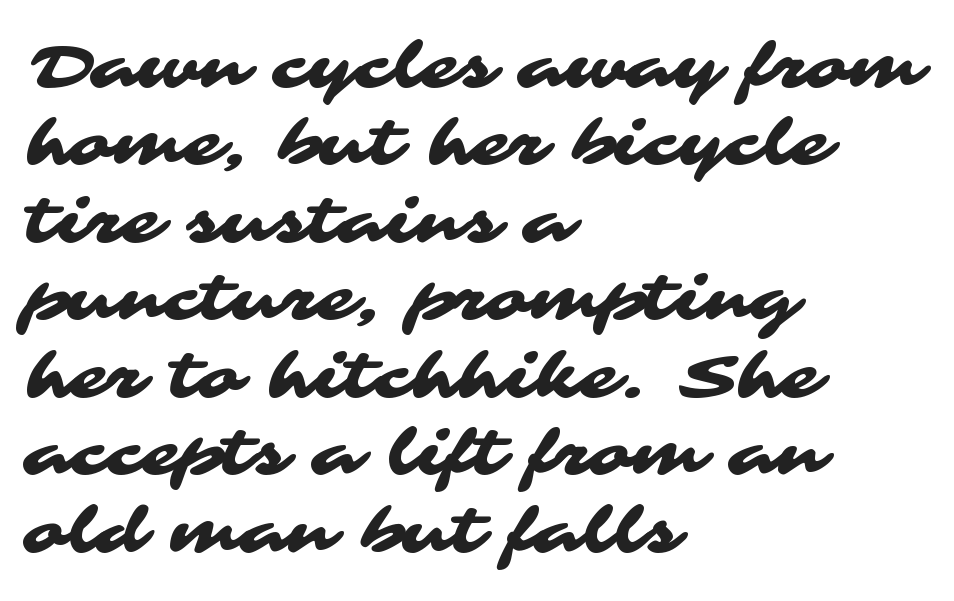
{"serif": "no", "width": "wide", "stroke_contrast": "medium", "x_height": "medium", "monospaced": "no", "underline": "no", "align": "left", "line_spacing": "normal", "line_spacing_ratio": 1.25, "letter_spacing": "normal", "letter_spacing_em": 0.0, "glyph_px": 62}
